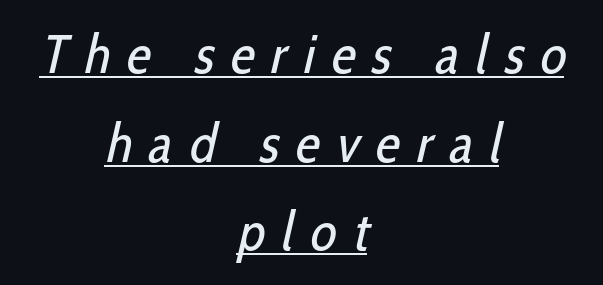
{"serif": "no", "bold": "no", "weight": "regular", "width": "condensed", "stroke_contrast": "low", "x_height": "medium", "monospaced": "no", "underline": "yes", "align": "center", "line_spacing": "normal", "line_spacing_ratio": 1.64, "letter_spacing": "wide", "letter_spacing_em": 0.31, "glyph_px": 54}
